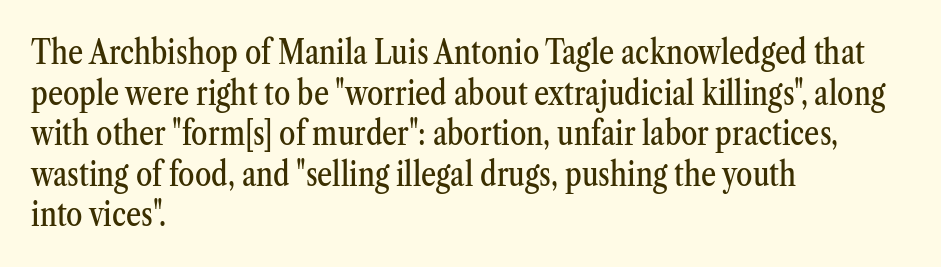
Note the varied advance widths — an 'i' is clearly narrower than an 'm'. This sample uses plain, unmodified letter spacing. Typeset ragged right — the left edge is the straight one. Any mark beneath the type? The region is blank. Look at the bottom of the vertical strokes: they flare into serifs here.
